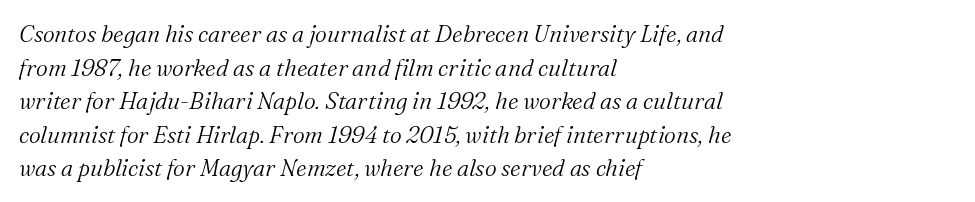
The image shows 23 px text type, italic (leaning right); set left-aligned, normal line spacing (1.46x), normal letter spacing, not underlined.
